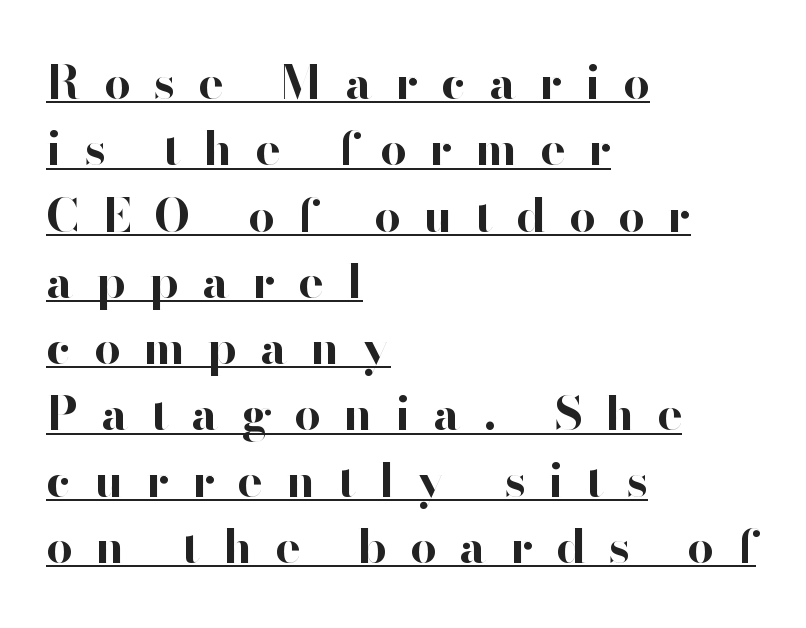
{"serif": "no", "italic": "no", "bold": "yes", "weight": "bold", "width": "normal", "stroke_contrast": "high", "x_height": "small", "monospaced": "no", "underline": "yes", "align": "left", "line_spacing": "normal", "line_spacing_ratio": 1.41, "letter_spacing": "wide", "letter_spacing_em": 0.49, "glyph_px": 47}
